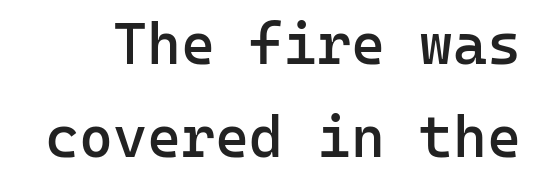
The image shows 58 px semibold sans-serif type, upright, monospaced; set normal line spacing (1.61x), normal letter spacing, not underlined; low stroke contrast and a medium x-height.
